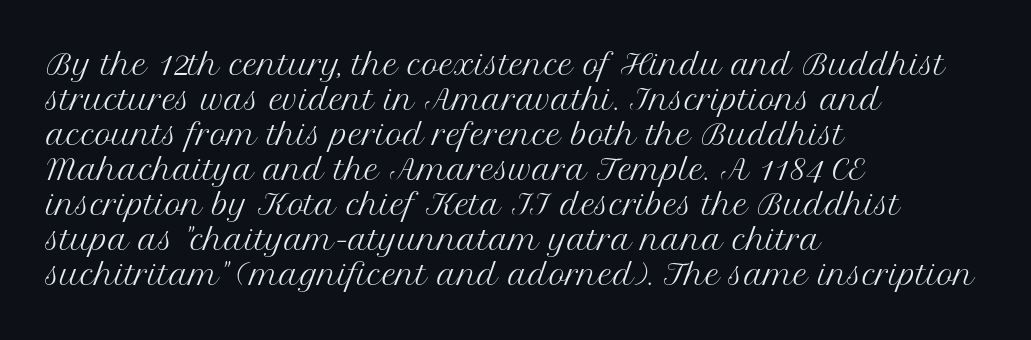
Q: Is the text bold? A: No.
Q: Is the text italic (slanted)? A: Yes.
Q: Is the typeface a serif or a sans-serif typeface? A: Serif.
Q: Is the text underlined? A: No.
Q: How is the paragraph aligned? A: Left-aligned.
Q: Is the spacing between letters normal or unusually wide? A: Normal.
Q: Is the spacing between lines tight, normal or loose? A: Normal.
Q: Width (condensed, normal, or wide)? A: Normal.
Q: Stroke contrast? A: Medium.
Q: x-height? A: Medium.
Q: Monospaced? A: No.
